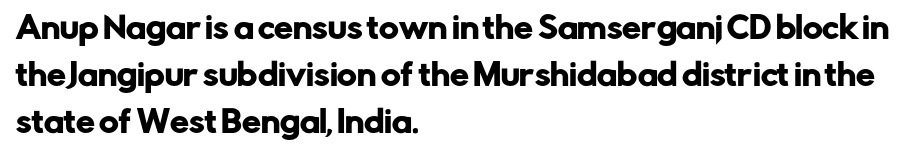
Q: Is the text italic (slanted)? A: No, it is upright.
Q: Is the typeface a serif or a sans-serif typeface? A: Sans-serif.
Q: Is the text underlined? A: No.
Q: How is the paragraph aligned? A: Left-aligned.
Q: Is the spacing between letters normal or unusually wide? A: Normal.
Q: Is the spacing between lines tight, normal or loose? A: Normal.
Q: Width (condensed, normal, or wide)? A: Normal.
Q: Stroke contrast? A: Low.
Q: x-height? A: Medium.
Q: Monospaced? A: No.
